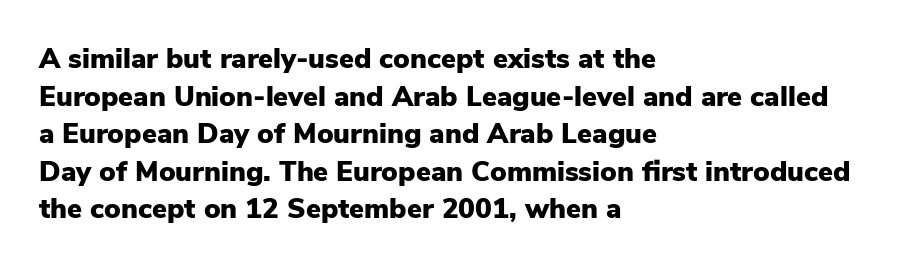
The image shows 28 px heavy sans-serif type, upright; set left-aligned, normal line spacing (1.34x), normal letter spacing, not underlined; low stroke contrast and a medium x-height.
